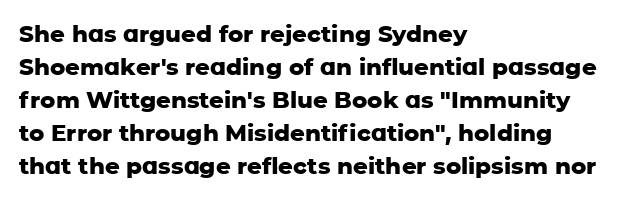
Q: Is the text bold? A: Yes.
Q: Is the text italic (slanted)? A: No, it is upright.
Q: Is the text underlined? A: No.
Q: How is the paragraph aligned? A: Left-aligned.
Q: Is the spacing between letters normal or unusually wide? A: Normal.
Q: Is the spacing between lines tight, normal or loose? A: Normal.
